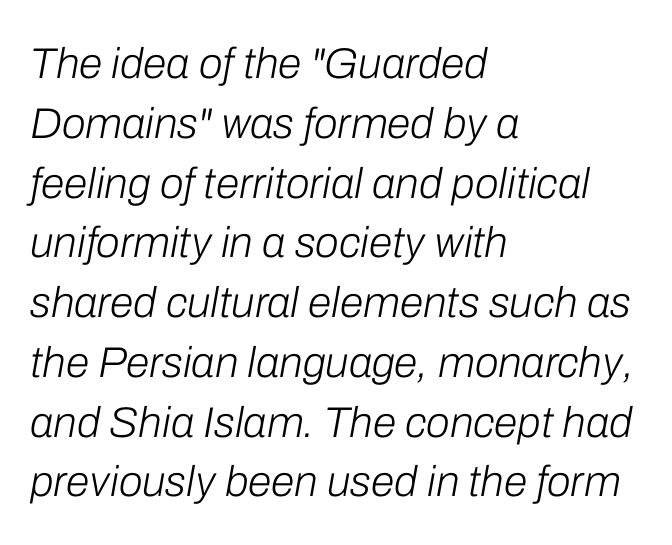
The image shows 43 px light type, italic (leaning right); set left-aligned, normal line spacing (1.39x), normal letter spacing, not underlined; low stroke contrast and a medium x-height.
